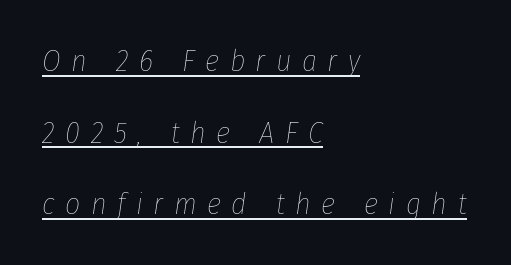
The image shows 30 px thin, condensed type, italic (leaning right); set left-aligned, loose line spacing (2.39x), unusually wide letter spacing (+0.35 em), underlined; low stroke contrast and a medium x-height.
